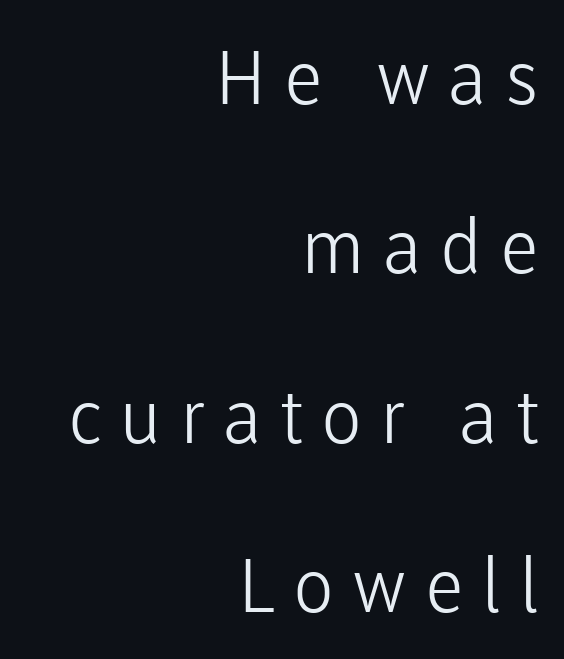
The image shows 75 px light sans-serif type, upright; set right-aligned, loose line spacing (2.26x), unusually wide letter spacing (+0.24 em), not underlined; low stroke contrast and a medium x-height.
